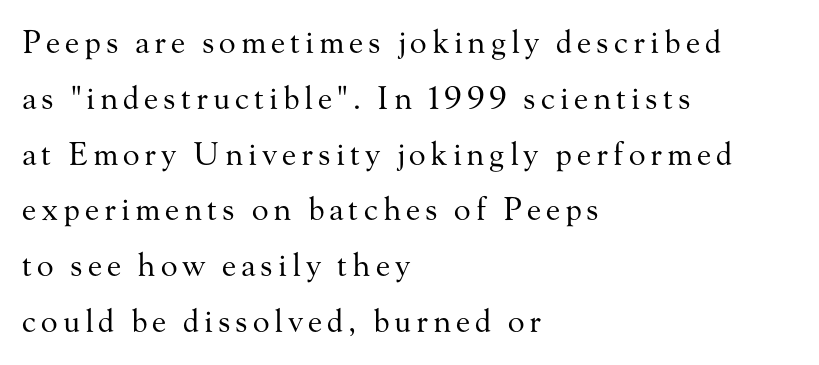
Q: Is the text bold? A: No.
Q: Is the text italic (slanted)? A: No, it is upright.
Q: Is the typeface a serif or a sans-serif typeface? A: Serif.
Q: Is the text underlined? A: No.
Q: How is the paragraph aligned? A: Left-aligned.
Q: Width (condensed, normal, or wide)? A: Normal.
Q: Stroke contrast? A: Medium.
Q: x-height? A: Small.
Q: Monospaced? A: No.
